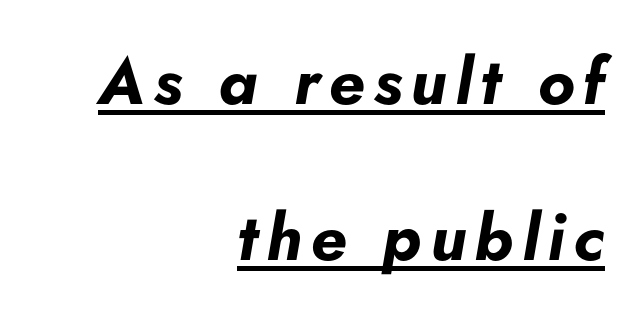
Summary of vertical rhythm: relaxed, with wide interline spacing. Which margin do the lines hug? The right one — the left edge is uneven. Emphasis by weight is at full strength: bold. A baseline rule has been typeset under these characters. Here the designer chose a conventional face with non-uniform glyph widths. Tall strokes in this sample are angled rather than plumb.
